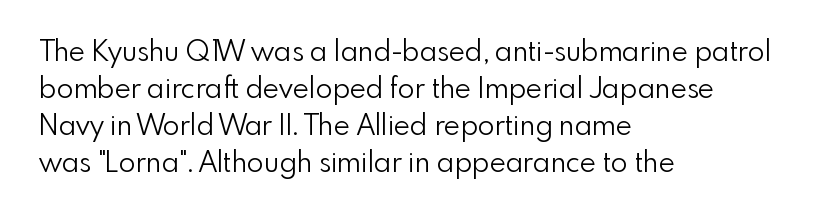
The image shows 28 px light sans-serif type, upright; set left-aligned, normal line spacing (1.32x), normal letter spacing, not underlined; a small x-height.
